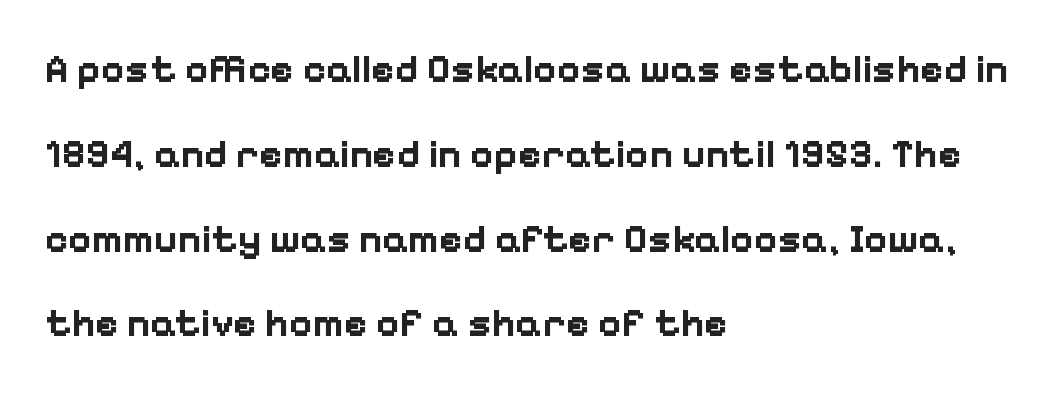
Q: Is the text bold? A: Yes.
Q: Is the text italic (slanted)? A: No, it is upright.
Q: Is the typeface a serif or a sans-serif typeface? A: Sans-serif.
Q: Is the text underlined? A: No.
Q: How is the paragraph aligned? A: Left-aligned.
Q: Is the spacing between letters normal or unusually wide? A: Normal.
Q: Is the spacing between lines tight, normal or loose? A: Loose.
Q: Width (condensed, normal, or wide)? A: Normal.
Q: Stroke contrast? A: Low.
Q: x-height? A: Medium.
Q: Monospaced? A: No.
